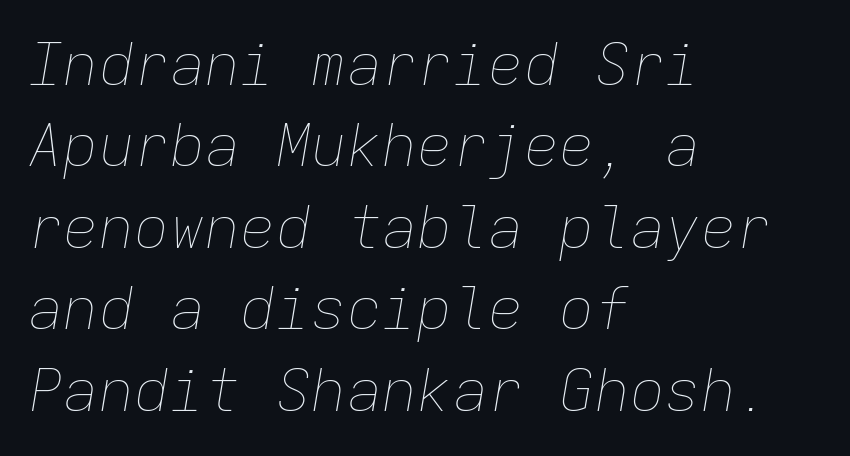
Q: Is the text bold? A: No.
Q: Is the text italic (slanted)? A: Yes, it leans right by about 9 degrees.
Q: Is the text underlined? A: No.
Q: How is the paragraph aligned? A: Left-aligned.
Q: Is the spacing between letters normal or unusually wide? A: Normal.
Q: Is the spacing between lines tight, normal or loose? A: Normal.
Q: Width (condensed, normal, or wide)? A: Normal.
Q: Stroke contrast? A: Low.
Q: x-height? A: Medium.
Q: Monospaced? A: Yes.
